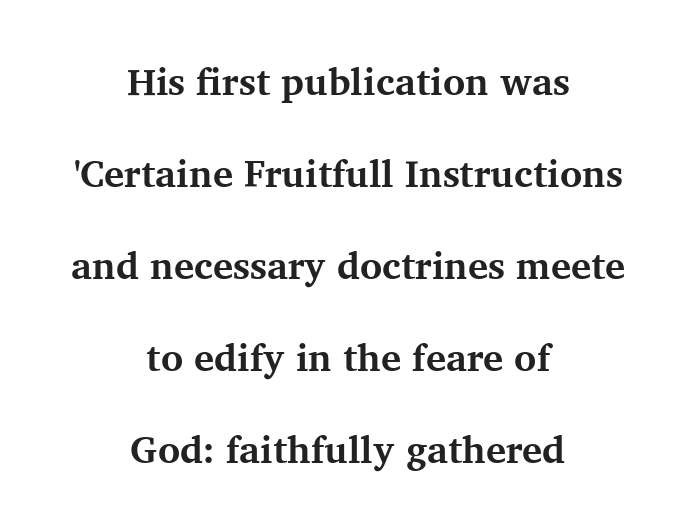
Q: Is the text bold? A: Yes.
Q: Is the text italic (slanted)? A: No, it is upright.
Q: Is the typeface a serif or a sans-serif typeface? A: Serif.
Q: Is the text underlined? A: No.
Q: How is the paragraph aligned? A: Centered.
Q: Is the spacing between letters normal or unusually wide? A: Normal.
Q: Is the spacing between lines tight, normal or loose? A: Loose.
Q: Width (condensed, normal, or wide)? A: Normal.
Q: Stroke contrast? A: Medium.
Q: x-height? A: Medium.
Q: Monospaced? A: No.
